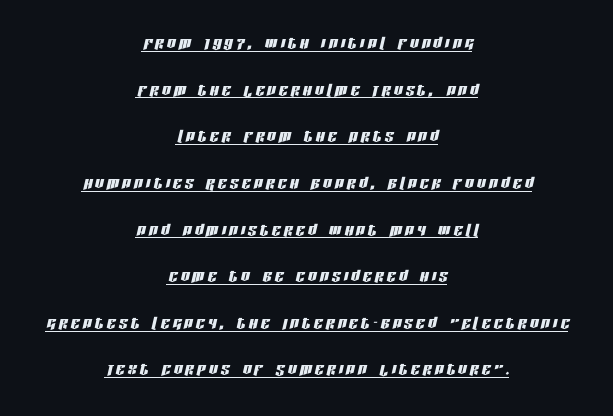
Somebody hit Ctrl+U on this one — the words are underlined. A student would call this center alignment; a typographer would say set centered. Rendered with sloped, italic letterforms. Each new line begins a long way beneath the previous one.
